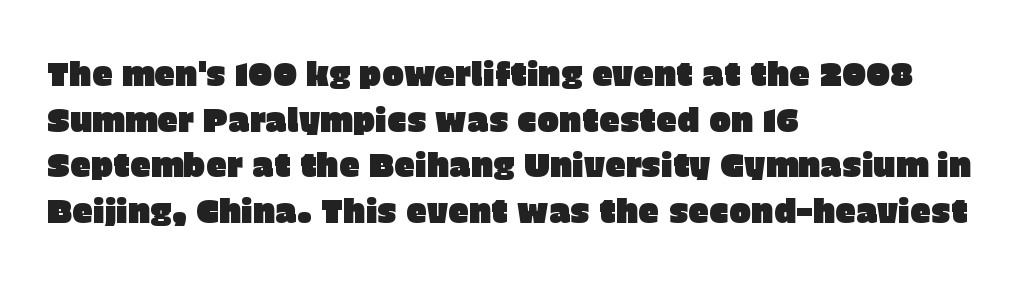
Each letter keeps its own natural width here, so spacing adapts to shape. Visually the block forms a straight wall on the left and a jagged coastline on the right. Reading down the column, the eye jumps a familiar distance to each next line. Underline: absent.
